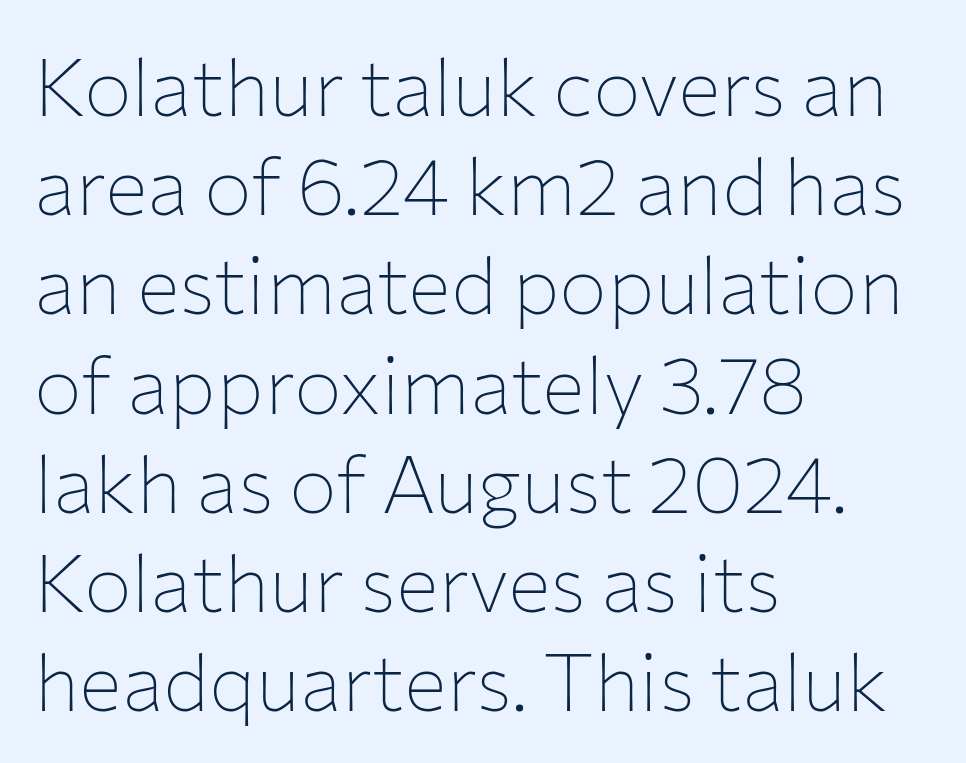
Stroke terminals: plain, sans-serif. Characters remain perfectly vertical along every line. A quiet, ordinary-to-light weight characterises the typeface. Any mark beneath the type? The region is blank.
